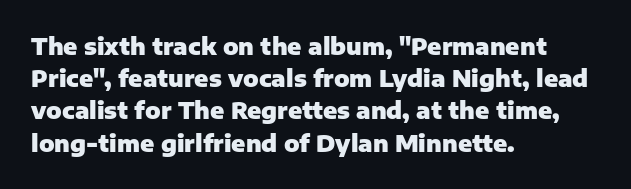
The image shows 23 px bold type, upright; set left-aligned, normal line spacing (1.4x), normal letter spacing, not underlined.
